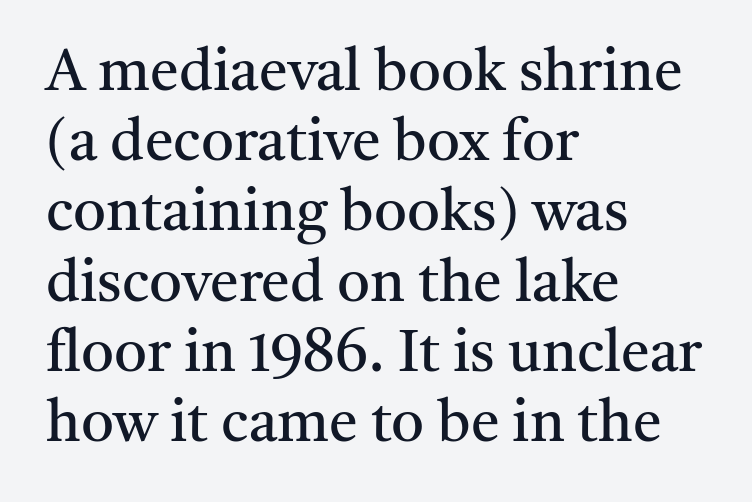
Q: Is the text bold? A: No.
Q: Is the text italic (slanted)? A: No, it is upright.
Q: Is the typeface a serif or a sans-serif typeface? A: Serif.
Q: Is the text underlined? A: No.
Q: How is the paragraph aligned? A: Left-aligned.
Q: Is the spacing between letters normal or unusually wide? A: Normal.
Q: Width (condensed, normal, or wide)? A: Normal.
Q: Stroke contrast? A: Medium.
Q: x-height? A: Medium.
Q: Monospaced? A: No.
